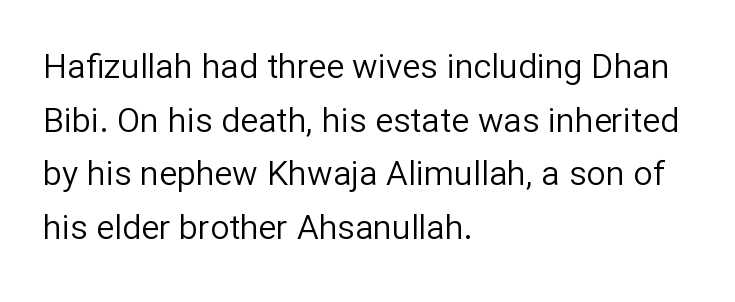
Q: Is the text bold? A: No.
Q: Is the text italic (slanted)? A: No, it is upright.
Q: Is the typeface a serif or a sans-serif typeface? A: Sans-serif.
Q: Is the text underlined? A: No.
Q: How is the paragraph aligned? A: Left-aligned.
Q: Is the spacing between letters normal or unusually wide? A: Normal.
Q: Is the spacing between lines tight, normal or loose? A: Normal.
Q: Width (condensed, normal, or wide)? A: Normal.
Q: Stroke contrast? A: Low.
Q: x-height? A: Medium.
Q: Monospaced? A: No.
